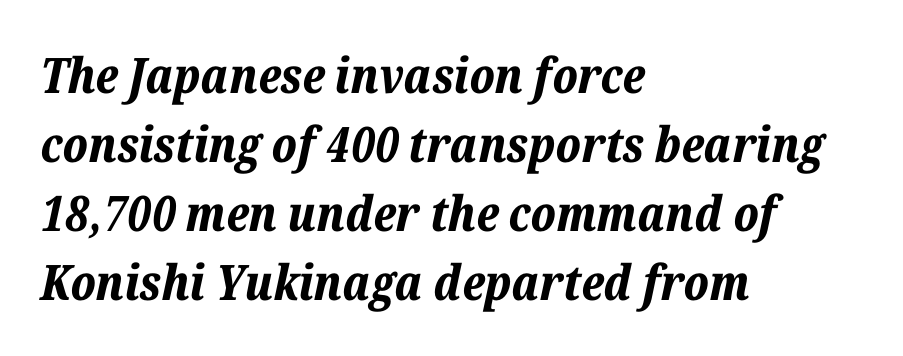
{"italic": "yes", "lean": "right", "slant_degrees": 12, "bold": "yes", "weight": "bold", "width": "normal", "stroke_contrast": "low", "x_height": "medium", "monospaced": "no", "underline": "no", "align": "left", "line_spacing": "normal", "line_spacing_ratio": 1.41, "letter_spacing": "normal", "letter_spacing_em": 0.0, "glyph_px": 49}
